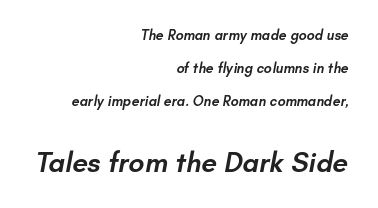
{"serif": "no", "bold": "semi", "weight": "semibold", "width": "normal", "stroke_contrast": "low", "x_height": "small", "monospaced": "no", "underline": "no", "align": "right", "line_spacing": "loose", "line_spacing_ratio": 2.36, "letter_spacing": "normal", "letter_spacing_em": 0.0, "larger_block": "second", "size_ratio": 2.0, "glyph_px": 28}
